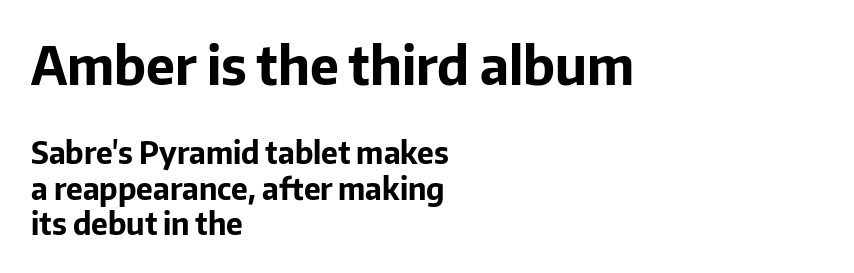
{"serif": "no", "italic": "no", "bold": "yes", "weight": "bold", "width": "normal", "stroke_contrast": "low", "x_height": "medium", "monospaced": "no", "underline": "no", "align": "left", "line_spacing_ratio": 1.17, "letter_spacing": "normal", "letter_spacing_em": 0.0, "larger_block": "first", "size_ratio": 1.73, "glyph_px": 52}
